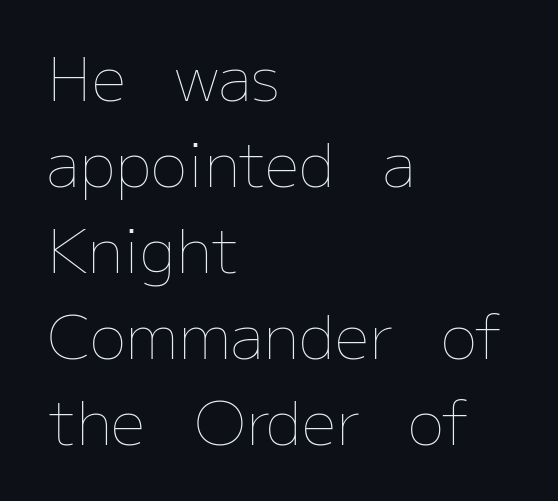
{"italic": "no", "bold": "no", "weight": "thin", "width": "normal", "stroke_contrast": "low", "x_height": "medium", "monospaced": "no", "underline": "no", "align": "left", "line_spacing": "normal", "line_spacing_ratio": 1.41, "letter_spacing": "normal", "letter_spacing_em": 0.0, "glyph_px": 61}
